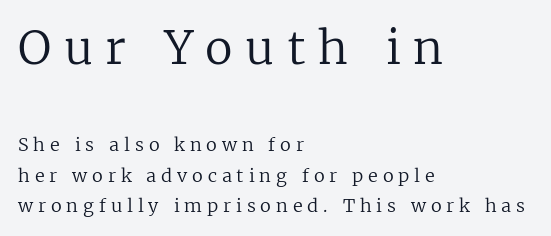
The image shows 46 px regular-weight serif type, upright; set left-aligned, normal line spacing (1.7x), unusually wide letter spacing (+0.27 em), not underlined; the first (top) block is 2.56x larger; low stroke contrast and a medium x-height.
